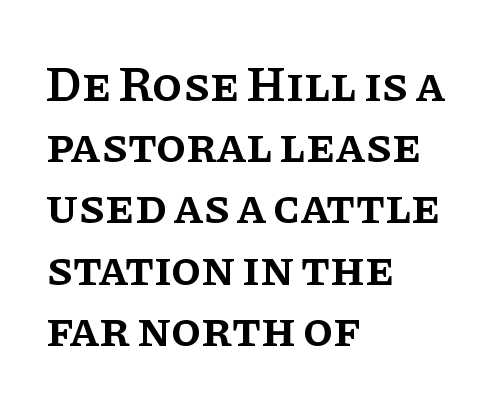
{"serif": "yes", "italic": "no", "bold": "semi", "weight": "semibold", "width": "normal", "stroke_contrast": "low", "x_height": "large", "monospaced": "no", "underline": "no", "align": "left", "line_spacing": "normal", "line_spacing_ratio": 1.25, "letter_spacing": "normal", "letter_spacing_em": 0.0, "glyph_px": 49}
